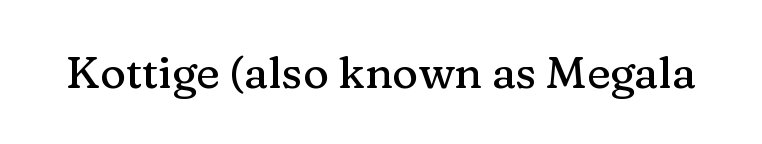
The image shows 44 px serif type, upright; set normal letter spacing, not underlined; medium stroke contrast and a medium x-height.
